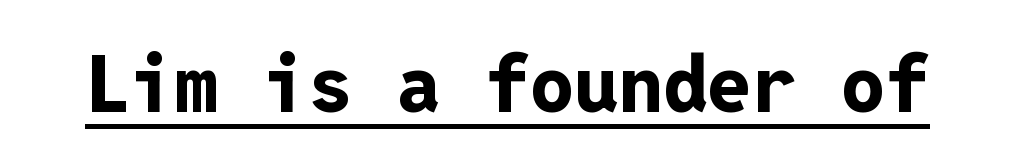
The image shows 79 px bold sans-serif type, upright, monospaced; set normal letter spacing, underlined; low stroke contrast and a medium x-height.
